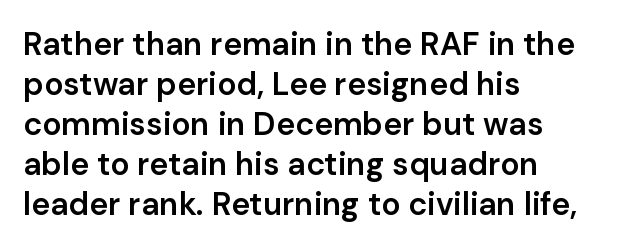
The image shows 32 px semibold sans-serif type, upright; set left-aligned, normal line spacing (1.25x), normal letter spacing, not underlined; low stroke contrast and a medium x-height.
